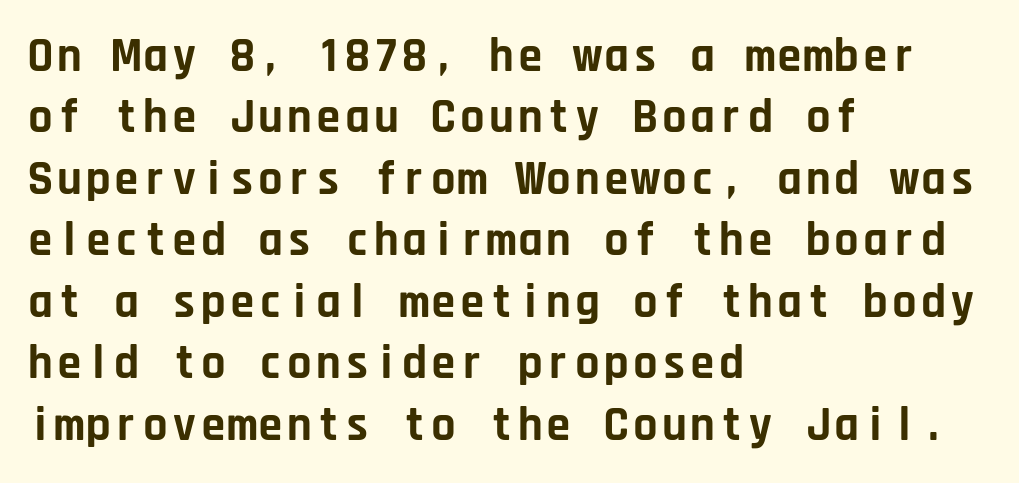
Q: Is the text bold? A: Yes.
Q: Is the text italic (slanted)? A: No, it is upright.
Q: Is the typeface a serif or a sans-serif typeface? A: Sans-serif.
Q: Is the text underlined? A: No.
Q: How is the paragraph aligned? A: Left-aligned.
Q: Is the spacing between letters normal or unusually wide? A: Normal.
Q: Is the spacing between lines tight, normal or loose? A: Normal.
Q: Width (condensed, normal, or wide)? A: Normal.
Q: Stroke contrast? A: Low.
Q: x-height? A: Large.
Q: Monospaced? A: Yes.
